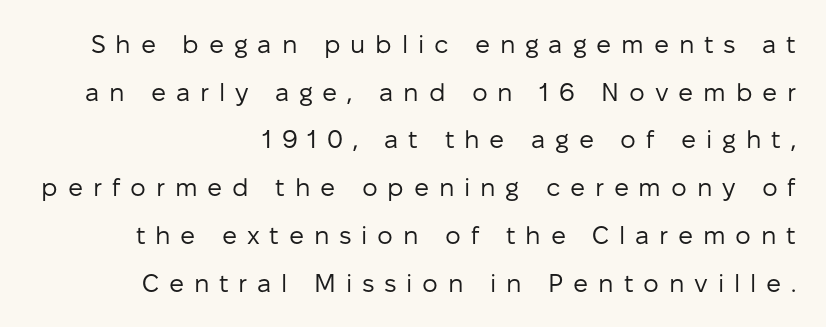
Q: Is the text bold? A: No.
Q: Is the text italic (slanted)? A: No, it is upright.
Q: Is the text underlined? A: No.
Q: How is the paragraph aligned? A: Right-aligned.
Q: Is the spacing between letters normal or unusually wide? A: Unusually wide.
Q: Is the spacing between lines tight, normal or loose? A: Loose.
